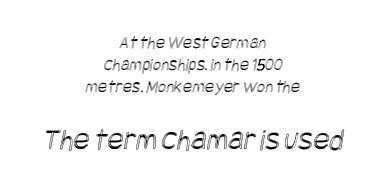
Q: Is the text underlined? A: No.
Q: How is the paragraph aligned? A: Centered.
Q: Is the spacing between letters normal or unusually wide? A: Normal.
Q: Which block of text is set in a larger size, the first (top) or the second (bottom)? A: The second (bottom) one.
Q: Width (condensed, normal, or wide)? A: Condensed.
Q: x-height? A: Large.
